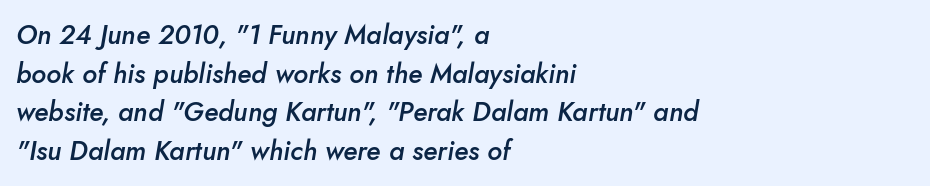
Q: Is the text bold? A: Semi-bold.
Q: Is the text italic (slanted)? A: Yes, it leans right by about 10 degrees.
Q: Is the text underlined? A: No.
Q: How is the paragraph aligned? A: Left-aligned.
Q: Is the spacing between letters normal or unusually wide? A: Normal.
Q: Is the spacing between lines tight, normal or loose? A: Normal.
